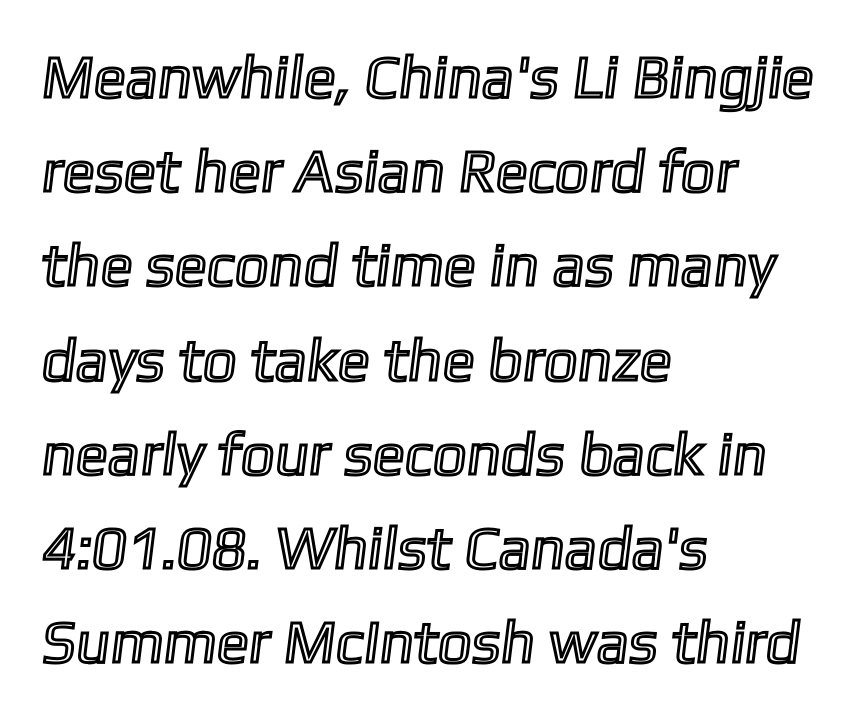
The image shows 60 px text type; set left-aligned, normal line spacing (1.57x), normal letter spacing, not underlined; a medium x-height.
